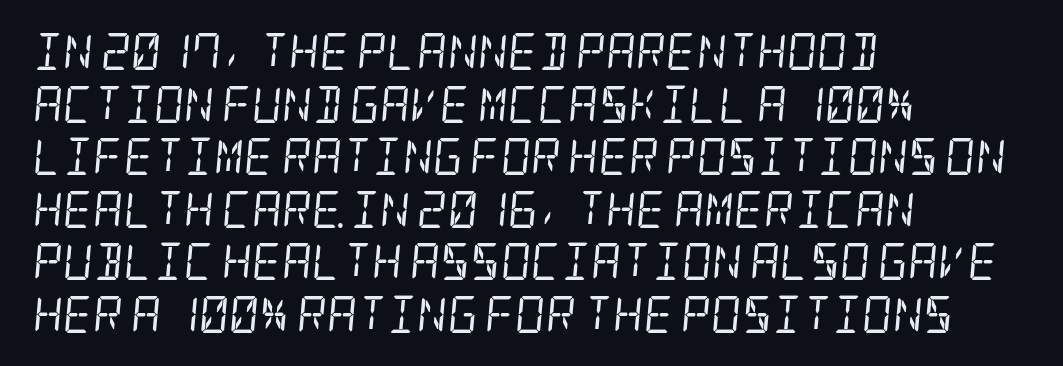
The image shows 37 px regular-weight, condensed serif type, italic (leaning right); set left-aligned, normal line spacing (1.42x), normal letter spacing, not underlined; low stroke contrast and a large x-height.
